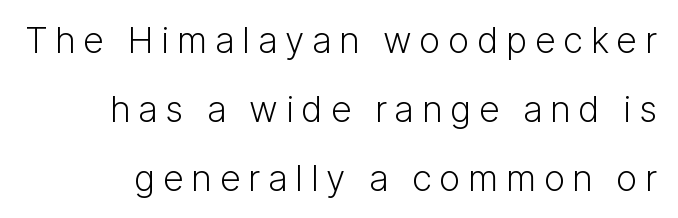
The image shows 36 px light sans-serif type, upright; set loose line spacing (1.92x), unusually wide letter spacing (+0.21 em), not underlined; low stroke contrast and a medium x-height.
